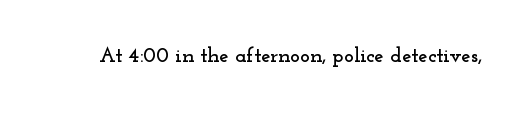
Every character sits straight up, as roman type does. The string is rendered with underlining switched off. Students, note that the glyphs here touch the page at normal intervals.
